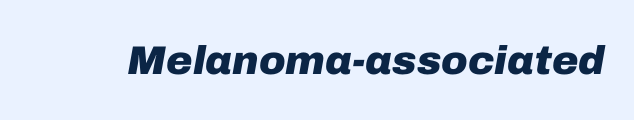
Italic: yes, the glyphs are oblique. How heavy is the stroke? Heavy — this is a bold. Nothing unusual about the tracking: characters are spaced as the font intends. Plain, unruled lines of type. You could not count columns in this text — the font is proportionally spaced.
